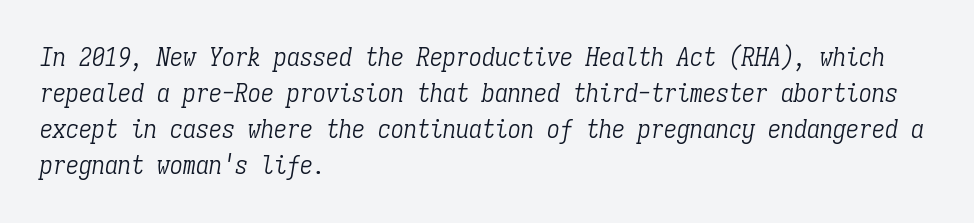
Q: Is the text bold? A: No.
Q: Is the text italic (slanted)? A: Yes, it leans right by about 9 degrees.
Q: Is the text underlined? A: No.
Q: How is the paragraph aligned? A: Left-aligned.
Q: Is the spacing between letters normal or unusually wide? A: Normal.
Q: Is the spacing between lines tight, normal or loose? A: Normal.
